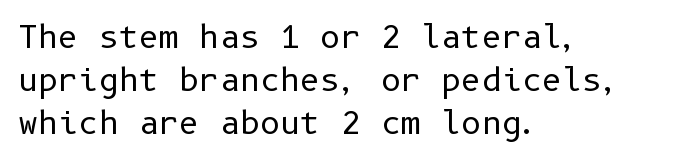
A quiet, ordinary-to-light weight characterises the typeface. In terms of leading, this rendering sits right in the middle. No word sits above an underline. A classic flush-left, rag-right setting is used for this passage.
